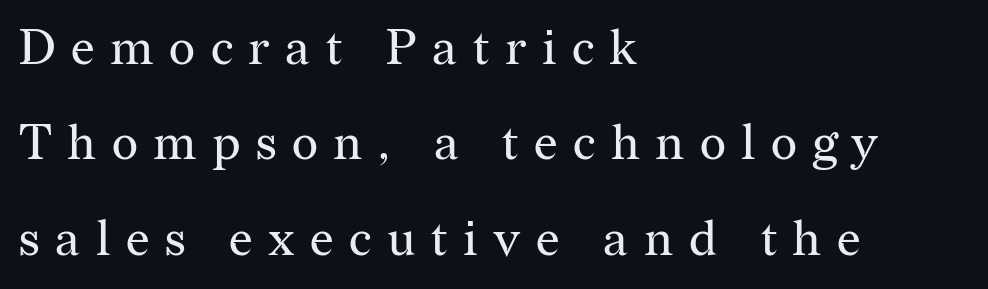
Q: Is the text bold? A: No.
Q: Is the text italic (slanted)? A: No, it is upright.
Q: Is the typeface a serif or a sans-serif typeface? A: Serif.
Q: Is the text underlined? A: No.
Q: How is the paragraph aligned? A: Left-aligned.
Q: Is the spacing between letters normal or unusually wide? A: Unusually wide.
Q: Is the spacing between lines tight, normal or loose? A: Loose.
Q: Width (condensed, normal, or wide)? A: Normal.
Q: Stroke contrast? A: Medium.
Q: x-height? A: Medium.
Q: Monospaced? A: No.
